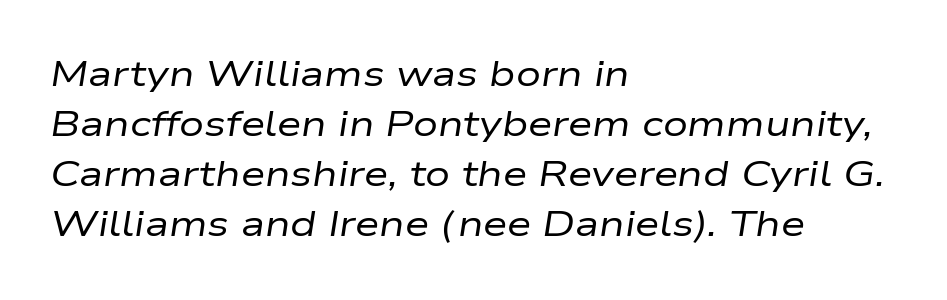
Is this a heavy cut? Hardly; it is regular or lighter. The block of text has a typical density, with ordinary space between rows. Nothing unusual about the tracking: characters are spaced as the font intends. Note the varied advance widths — an 'i' is clearly narrower than an 'm'.
